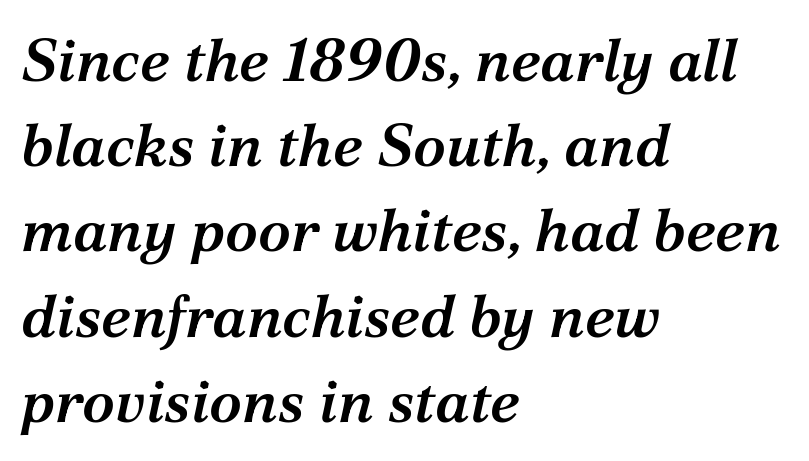
Is there much room between lines? A standard amount, neither cramped nor airy. The axis of the letterforms is tilted away from vertical. Emphasis by weight is partial: semibold. Does the copy run flush right? No — it runs flush left. Tracking here is standard; glyphs follow each other at the usual distance. In terms of letterform style, serifs are clearly present.
